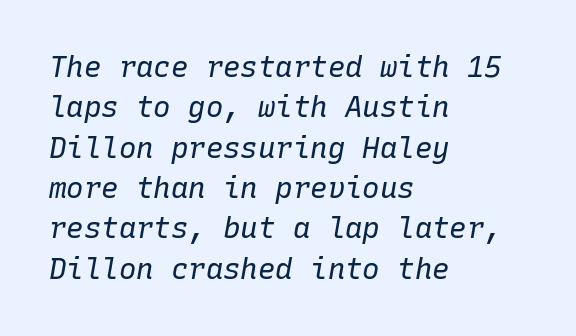
Underline: absent. Tracking value appears to be zero — textbook default spacing. Reading down the block, your eye returns to a fixed left position each line. Vertically, the passage feels balanced, rows spaced as you'd expect. This sample uses an oblique cut, with every glyph tilted off the vertical.
